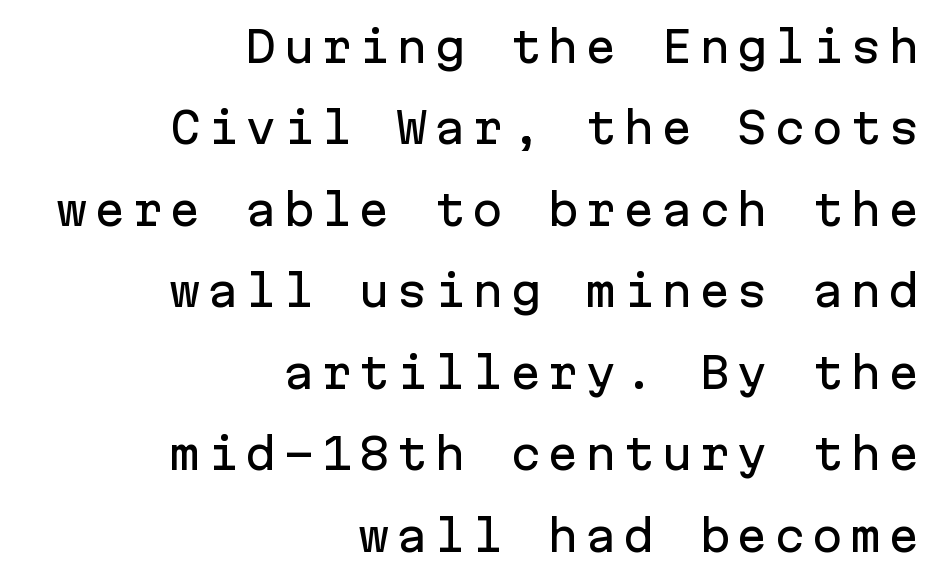
Q: Is the text italic (slanted)? A: No, it is upright.
Q: Is the typeface a serif or a sans-serif typeface? A: Sans-serif.
Q: Is the text underlined? A: No.
Q: How is the paragraph aligned? A: Right-aligned.
Q: Is the spacing between lines tight, normal or loose? A: Loose.
Q: Width (condensed, normal, or wide)? A: Normal.
Q: Stroke contrast? A: Low.
Q: x-height? A: Medium.
Q: Monospaced? A: Yes.
